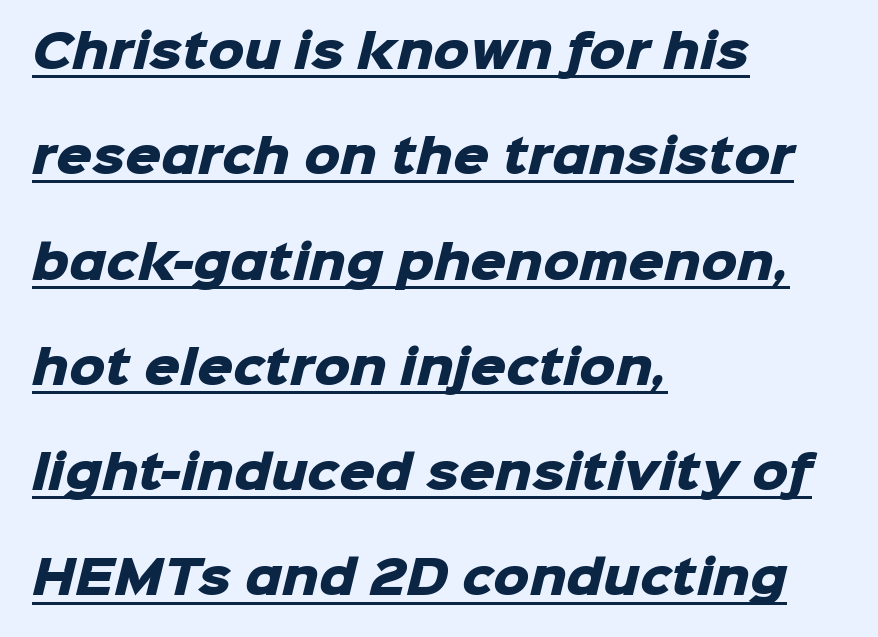
The image shows 45 px heavy sans-serif type; set left-aligned, loose line spacing (2.34x), normal letter spacing, underlined; low stroke contrast and a medium x-height.
